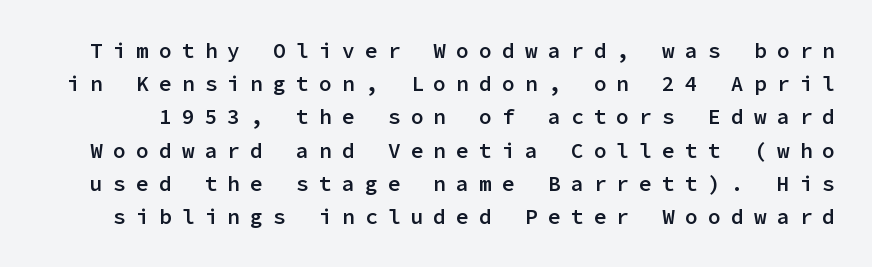
The letterforms stand isolated, each surrounded by extra space. Whoever set this chose a conventional vertical rhythm. Semibold letterforms, between regular and bold. Underline: absent.
